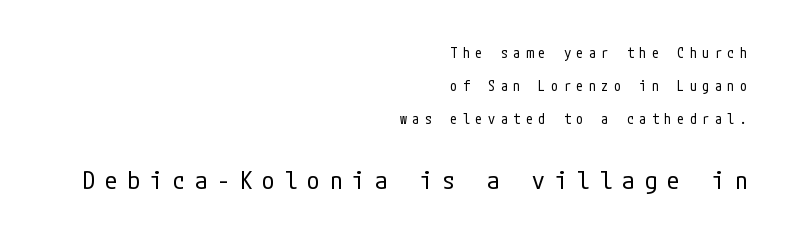
Descender tails drop into unmarked territory. Weight: not bold — regular or lighter. In terms of posture, this sample is upright. Letter spacing: wide.
